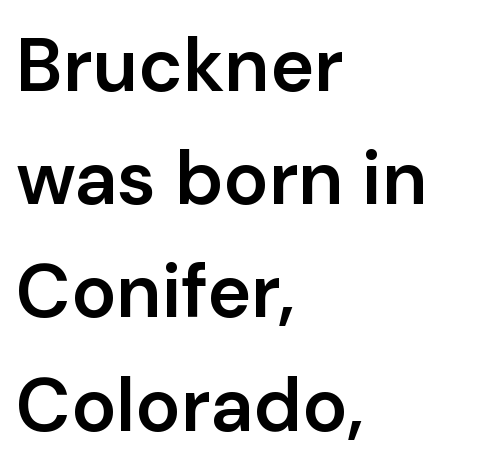
{"serif": "no", "italic": "no", "bold": "semi", "weight": "semibold", "width": "normal", "stroke_contrast": "low", "x_height": "medium", "monospaced": "no", "underline": "no", "align": "left", "line_spacing": "normal", "line_spacing_ratio": 1.51, "letter_spacing": "normal", "letter_spacing_em": 0.0, "glyph_px": 75}
